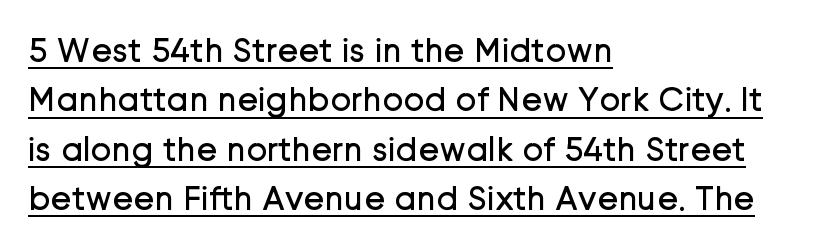
The image shows 35 px regular-weight sans-serif type, upright; set left-aligned, normal line spacing (1.41x), normal letter spacing, underlined; low stroke contrast and a medium x-height.
